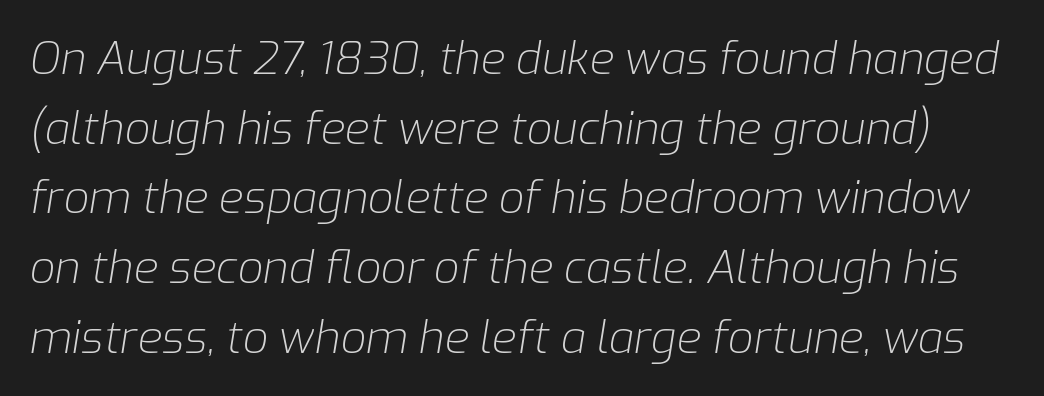
The image shows 45 px light type, italic (leaning right); set normal line spacing (1.55x), normal letter spacing, not underlined; low stroke contrast and a medium x-height.
